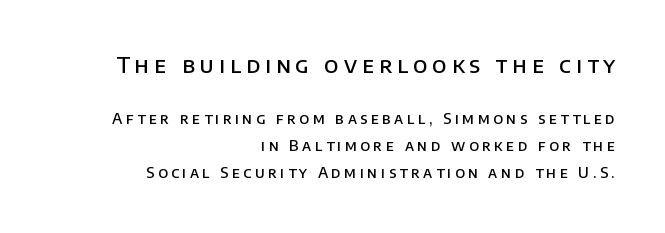
The image shows 22 px text type, upright; set right-aligned, line spacing 1.82x, unusually wide letter spacing (+0.23 em), not underlined; the first (top) block is 1.47x larger.
